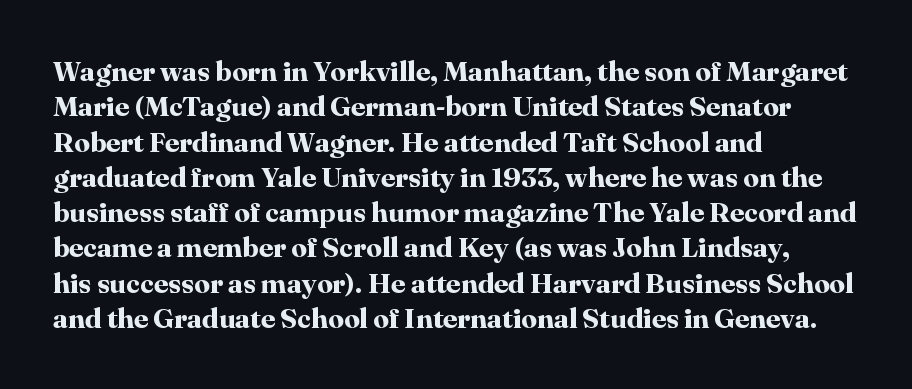
{"serif": "yes", "italic": "no", "bold": "yes", "weight": "bold", "width": "normal", "stroke_contrast": "high", "x_height": "medium", "monospaced": "no", "underline": "no", "align": "left", "line_spacing": "normal", "line_spacing_ratio": 1.26, "letter_spacing": "normal", "letter_spacing_em": 0.0, "glyph_px": 28}
